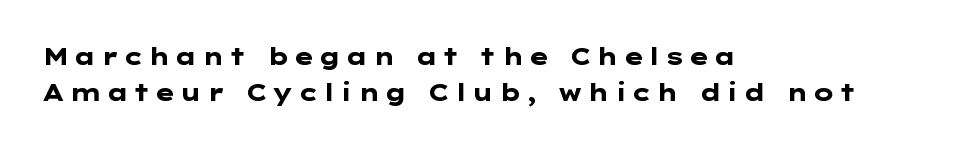
Check the space under the baseline: it is left empty. Layout note: lines flush left. These lines sit exactly where default settings would place them. The face used here has the dense, thick strokes of a bold.
